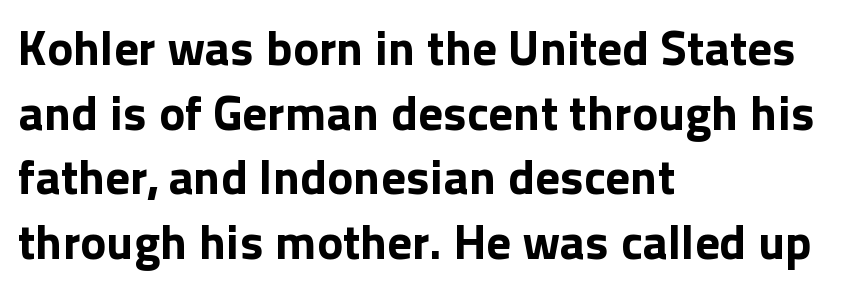
{"serif": "no", "italic": "no", "bold": "yes", "weight": "bold", "width": "normal", "x_height": "medium", "monospaced": "no", "underline": "no", "align": "left", "line_spacing": "normal", "line_spacing_ratio": 1.32, "letter_spacing": "normal", "letter_spacing_em": 0.0, "glyph_px": 49}
